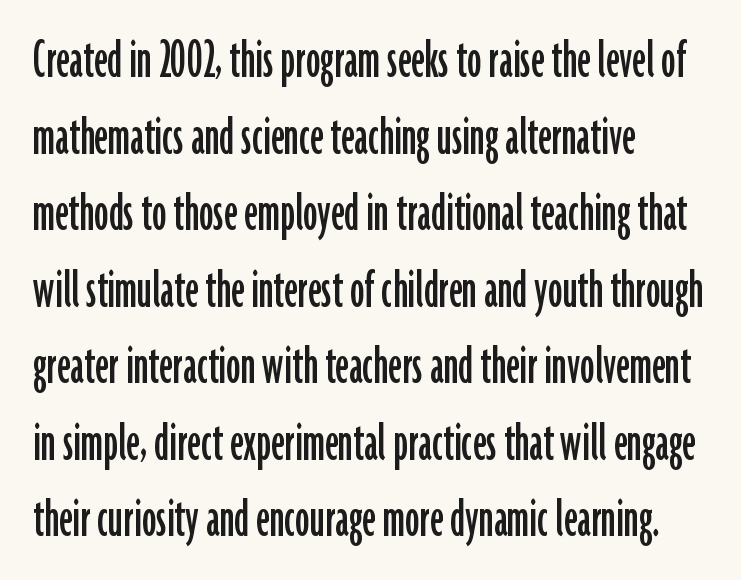
Q: Is the text italic (slanted)? A: No, it is upright.
Q: Is the typeface a serif or a sans-serif typeface? A: Sans-serif.
Q: Is the text underlined? A: No.
Q: How is the paragraph aligned? A: Left-aligned.
Q: Is the spacing between letters normal or unusually wide? A: Normal.
Q: Is the spacing between lines tight, normal or loose? A: Normal.
Q: Width (condensed, normal, or wide)? A: Condensed.
Q: Stroke contrast? A: Low.
Q: x-height? A: Medium.
Q: Monospaced? A: No.
